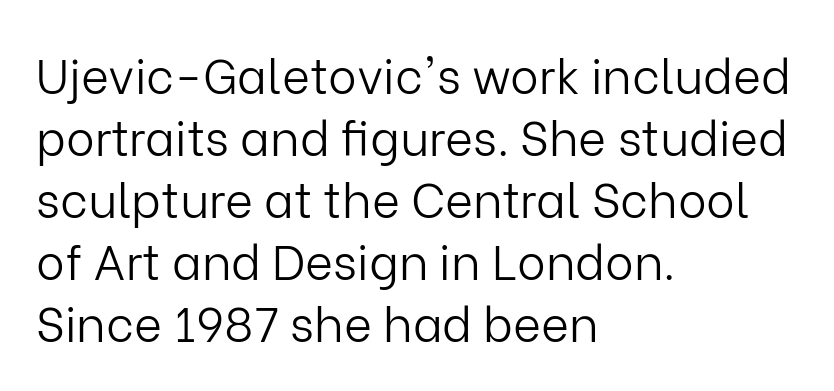
The rows are spaced the way most documents space them. Spacing verdict: proportional, widths tailored to each character. Letters rest on an invisible, unmarked baseline. Notice how the passage keeps a crisp vertical edge on the left only. Look at the bottom of the vertical strokes: they stop flat, with no serifs. The tracking reads as untouched default to a designer's eye.
